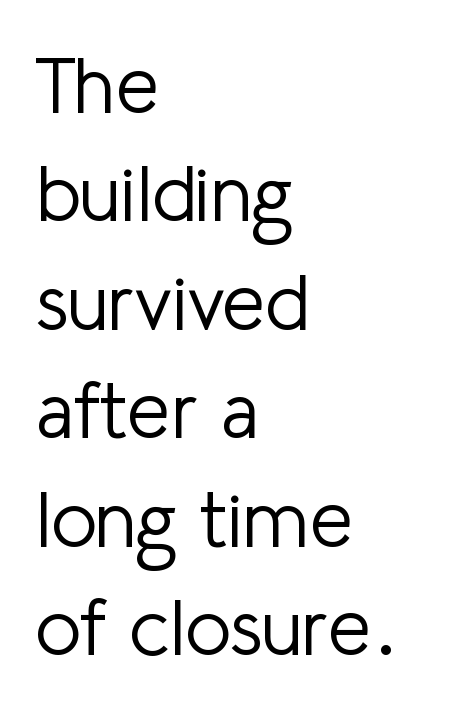
Anything drawn beneath the words? Only blank space. Caption: face not bold, strokes unweighted. Leading: standard. Line starts are locked; line ends wander. In terms of letterspacing, this is plain default setting. Unlike italic type, these characters show no tilt at all.
